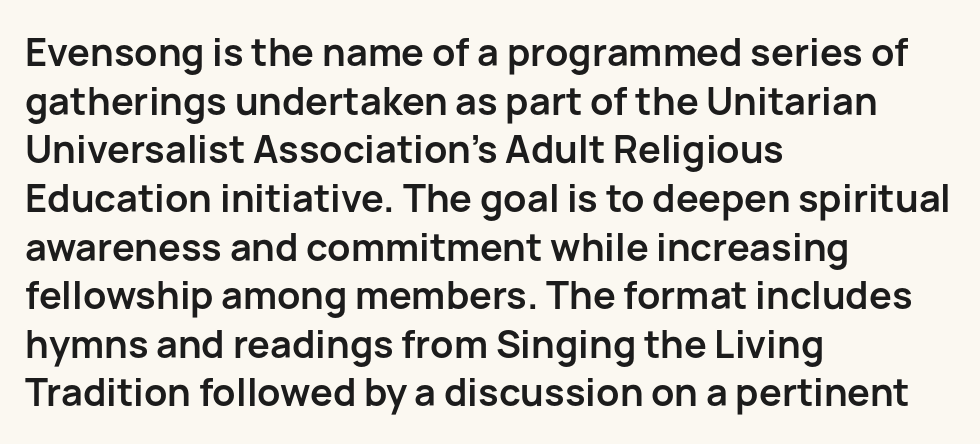
The image shows 38 px semibold sans-serif type, upright; set left-aligned, normal line spacing (1.28x), normal letter spacing, not underlined; low stroke contrast and a medium x-height.
